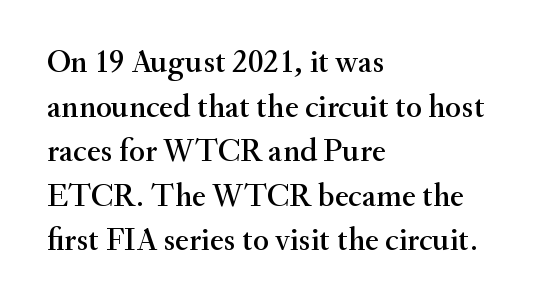
The image shows 33 px serif type, upright; set left-aligned, normal line spacing (1.35x), normal letter spacing, not underlined; medium stroke contrast and a small x-height.
